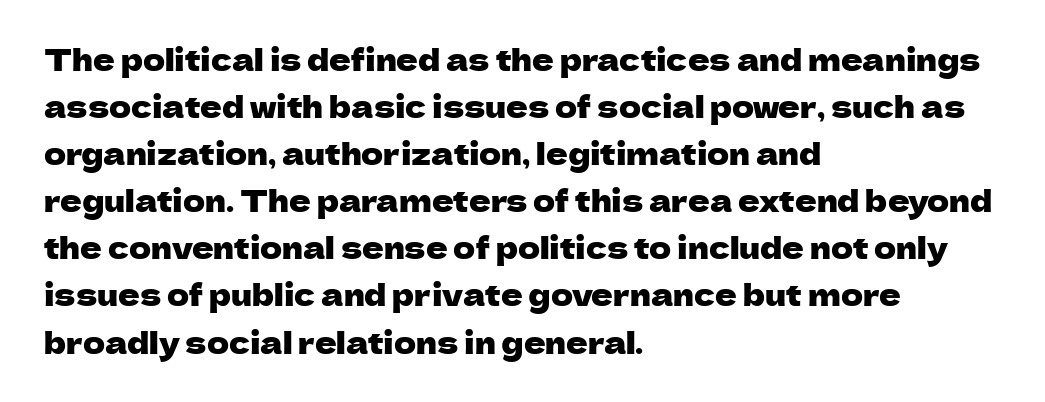
The image shows 30 px sans-serif type, upright; set left-aligned, normal line spacing (1.57x), normal letter spacing, not underlined; low stroke contrast and a medium x-height.
